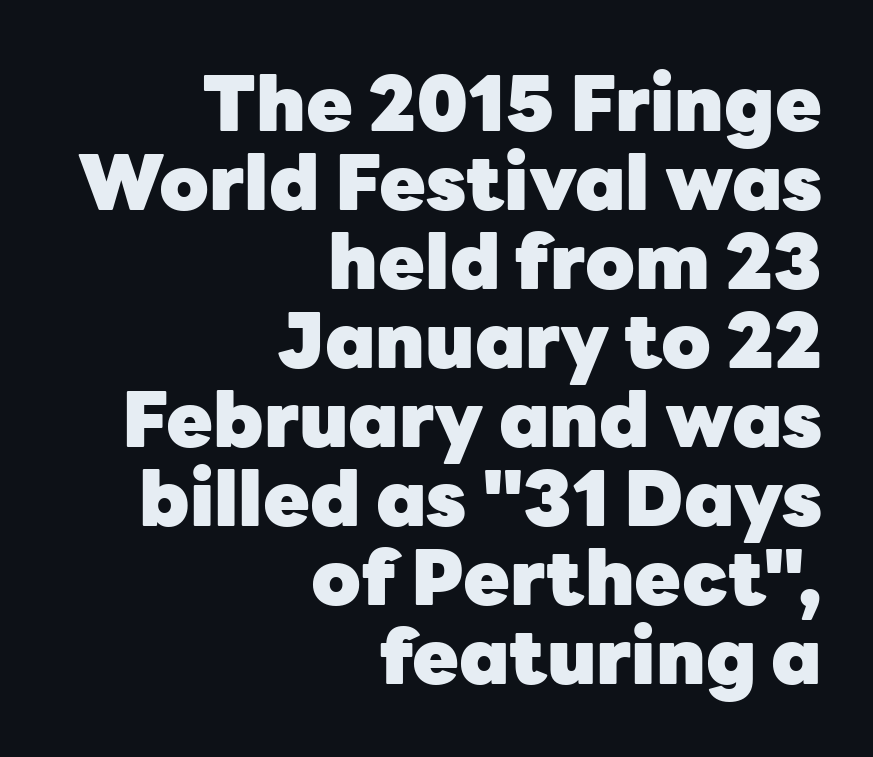
{"serif": "no", "italic": "no", "bold": "yes", "weight": "heavy", "width": "normal", "stroke_contrast": "low", "x_height": "medium", "monospaced": "no", "underline": "no", "align": "right", "line_spacing": "tight", "line_spacing_ratio": 1.04, "letter_spacing": "normal", "letter_spacing_em": 0.0, "glyph_px": 76}
